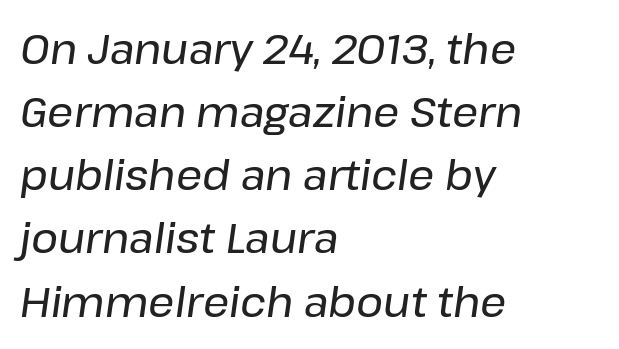
{"italic": "yes", "lean": "right", "slant_degrees": 8, "width": "normal", "stroke_contrast": "low", "x_height": "medium", "monospaced": "no", "underline": "no", "align": "left", "line_spacing": "normal", "line_spacing_ratio": 1.54, "letter_spacing": "normal", "letter_spacing_em": 0.0, "glyph_px": 41}
